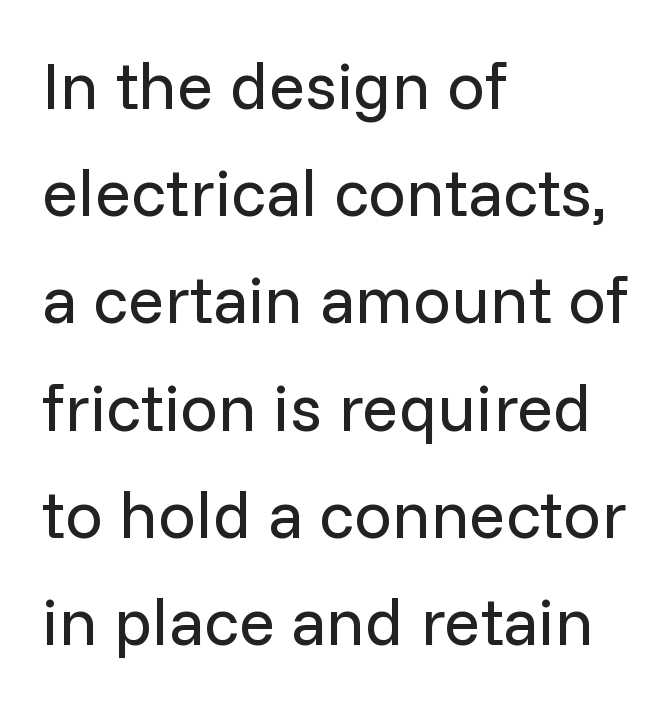
The image shows 67 px regular-weight sans-serif type, upright; set left-aligned, normal line spacing (1.6x), normal letter spacing, not underlined; low stroke contrast and a medium x-height.
